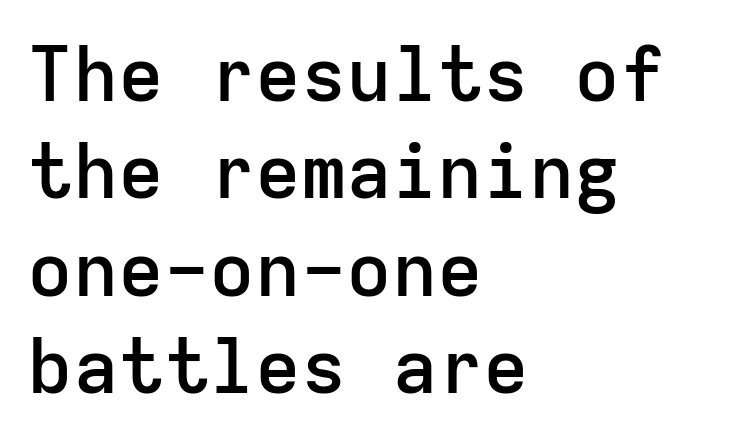
The image shows 76 px semibold sans-serif type, upright, monospaced; set left-aligned, normal line spacing (1.28x), normal letter spacing, not underlined; low stroke contrast and a medium x-height.
